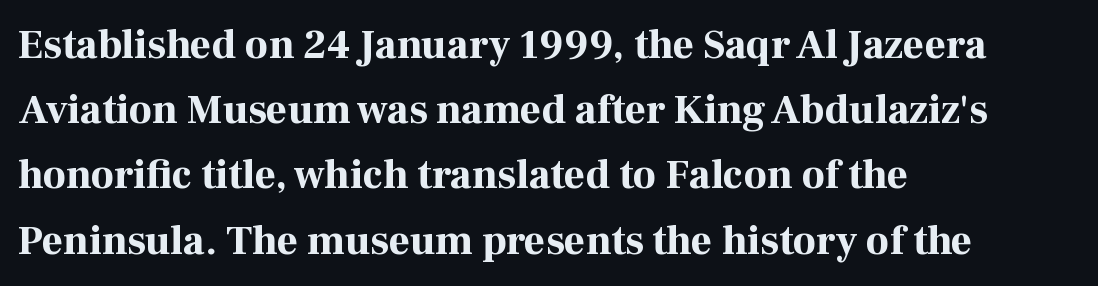
Chunky letters — that's bold for sure. Is this a fixed-width face? No — the glyphs have proportional, varying widths. Whoever set this chose a conventional vertical rhythm. Glance below the letters and you will spot only blank space. How are the letters spaced? Ordinarily, with no added tracking. A student would call this left alignment; a typographer would say flush left, rag right.
